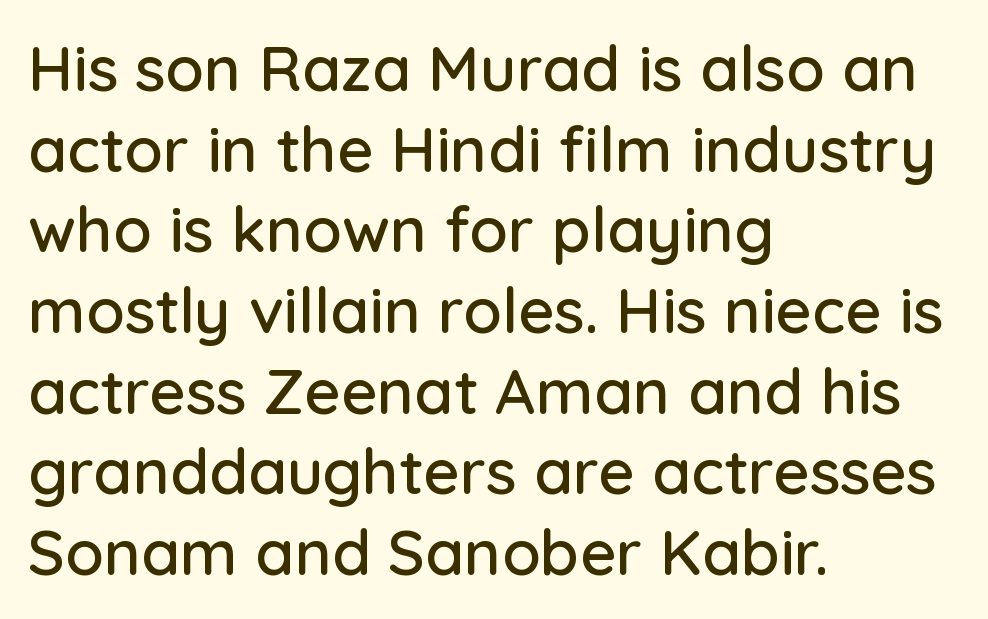
The image shows 63 px sans-serif type, upright; set left-aligned, normal line spacing (1.28x), normal letter spacing, not underlined; low stroke contrast and a medium x-height.
